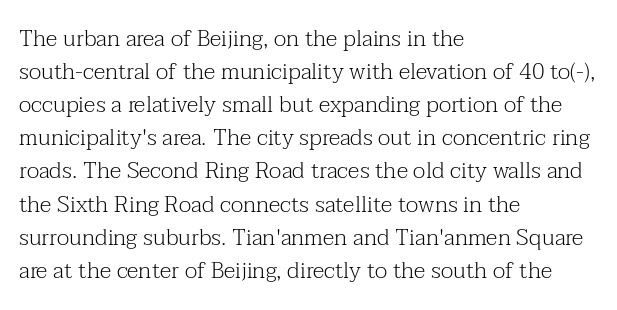
Q: Is the text bold? A: No.
Q: Is the text italic (slanted)? A: No, it is upright.
Q: Is the text underlined? A: No.
Q: How is the paragraph aligned? A: Left-aligned.
Q: Is the spacing between letters normal or unusually wide? A: Normal.
Q: Is the spacing between lines tight, normal or loose? A: Normal.
